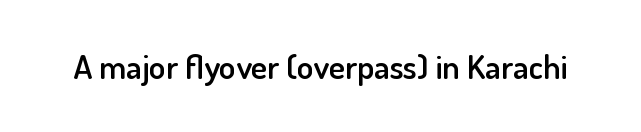
The image shows 34 px semibold sans-serif type, upright; set normal letter spacing, not underlined; low stroke contrast and a small x-height.
